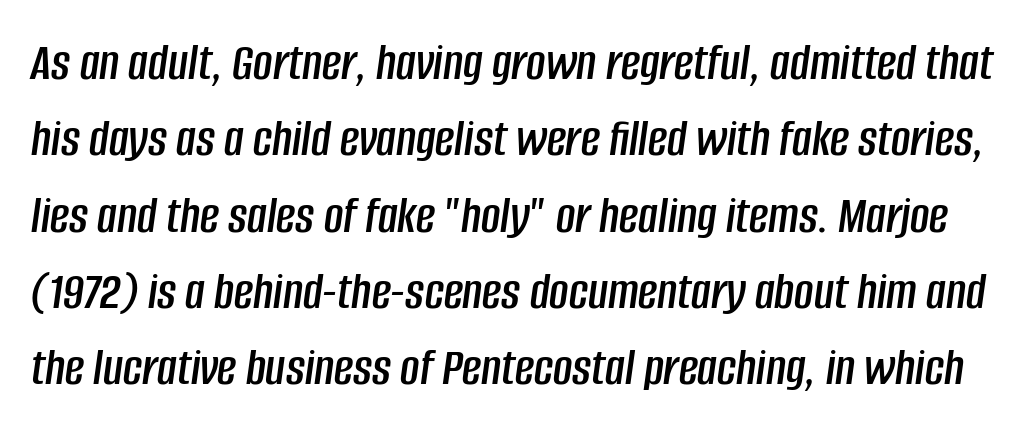
Words float on clear page, feet unadorned. The face used here is proportionally spaced, like ordinary book or web type. Does the lettering tilt? It does — this is italic. Students, note that the glyphs here touch the page at normal intervals. Compared with typical paragraphs, the rows here are spaced about the same.
